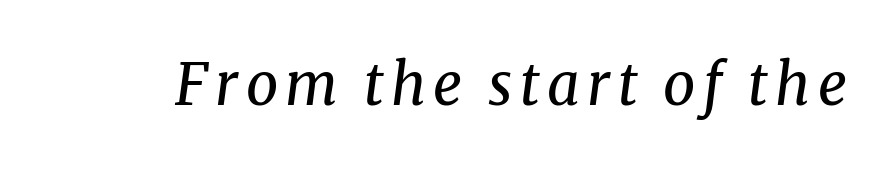
Q: Is the text bold? A: No.
Q: Is the text italic (slanted)? A: Yes, it leans right by about 8 degrees.
Q: Is the typeface a serif or a sans-serif typeface? A: Serif.
Q: Is the text underlined? A: No.
Q: Width (condensed, normal, or wide)? A: Normal.
Q: Stroke contrast? A: Medium.
Q: x-height? A: Medium.
Q: Monospaced? A: No.
